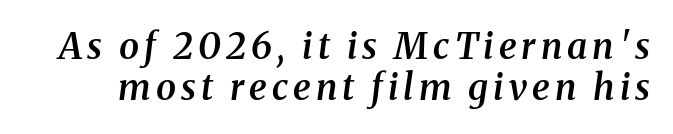
The image shows 36 px semibold serif type, italic (leaning right); set tight line spacing (1.15x), not underlined; medium stroke contrast and a medium x-height.
